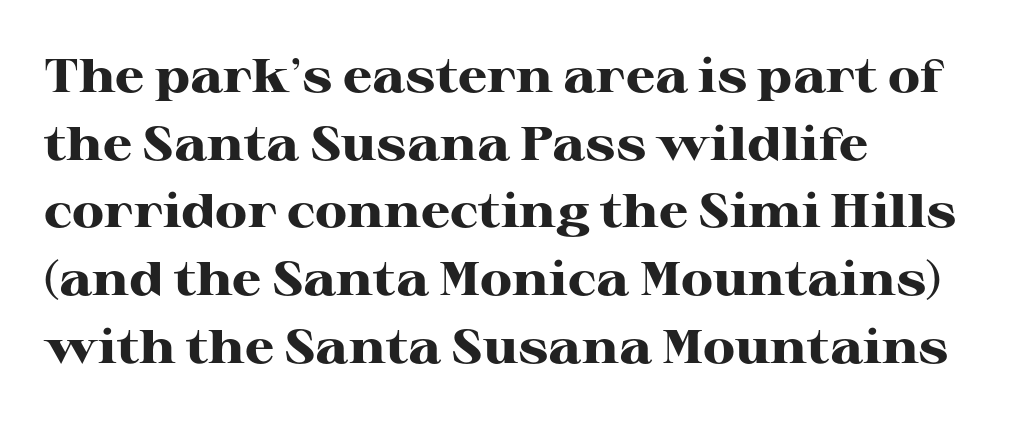
The image shows 47 px heavy, wide serif type, upright; set left-aligned, normal line spacing (1.44x), normal letter spacing, not underlined; high stroke contrast and a medium x-height.
